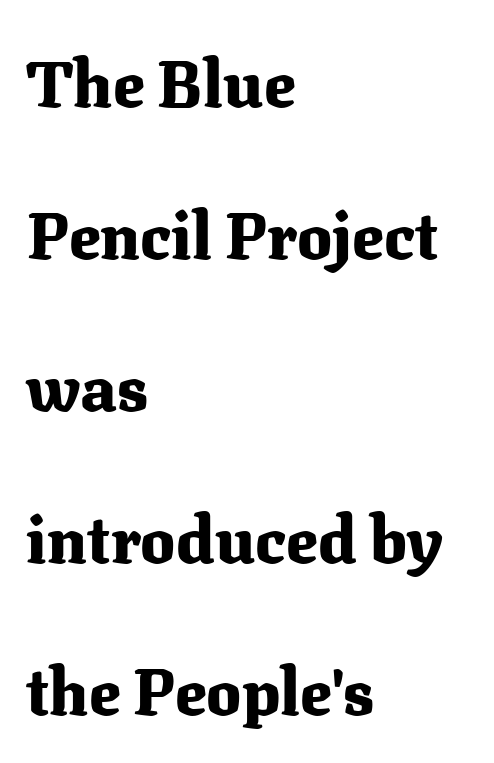
Q: Is the text bold? A: Yes.
Q: Is the text italic (slanted)? A: No, it is upright.
Q: Is the typeface a serif or a sans-serif typeface? A: Serif.
Q: Is the text underlined? A: No.
Q: How is the paragraph aligned? A: Left-aligned.
Q: Is the spacing between letters normal or unusually wide? A: Normal.
Q: Is the spacing between lines tight, normal or loose? A: Loose.
Q: Width (condensed, normal, or wide)? A: Normal.
Q: Stroke contrast? A: Medium.
Q: x-height? A: Medium.
Q: Monospaced? A: No.
